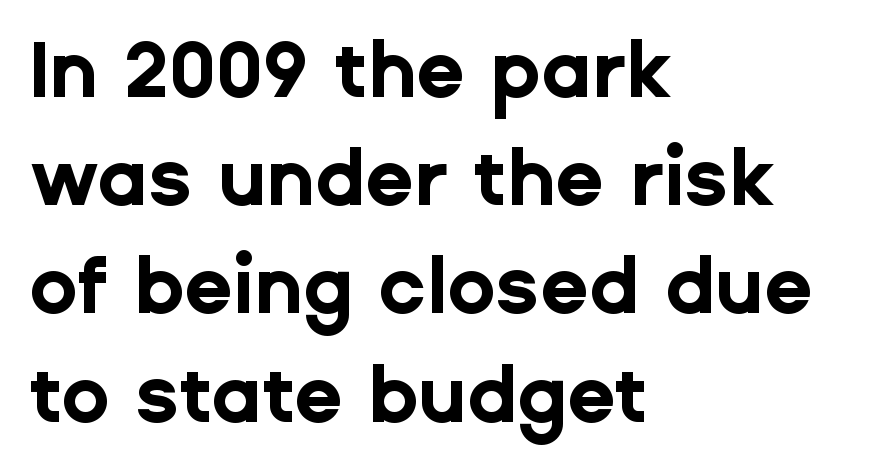
The image shows 79 px bold sans-serif type, upright; set left-aligned, normal line spacing (1.37x), normal letter spacing, not underlined; low stroke contrast and a medium x-height.
